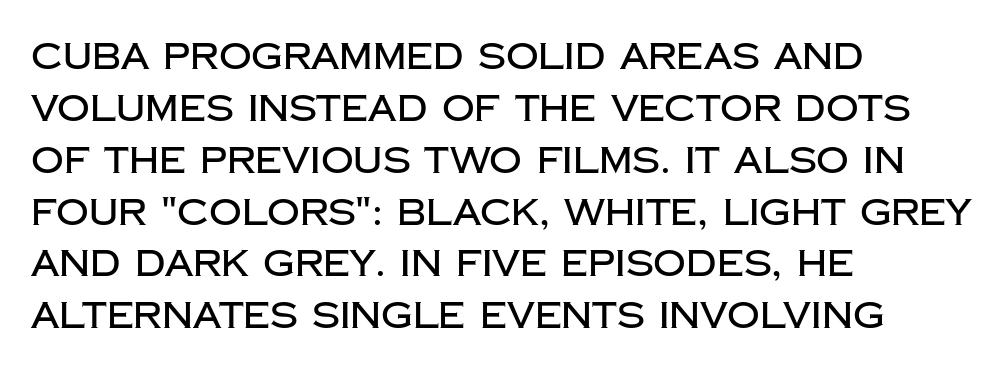
Q: Is the text italic (slanted)? A: No, it is upright.
Q: Is the typeface a serif or a sans-serif typeface? A: Sans-serif.
Q: Is the text underlined? A: No.
Q: How is the paragraph aligned? A: Left-aligned.
Q: Is the spacing between letters normal or unusually wide? A: Normal.
Q: Is the spacing between lines tight, normal or loose? A: Normal.
Q: Width (condensed, normal, or wide)? A: Normal.
Q: Stroke contrast? A: Low.
Q: x-height? A: Large.
Q: Monospaced? A: No.
